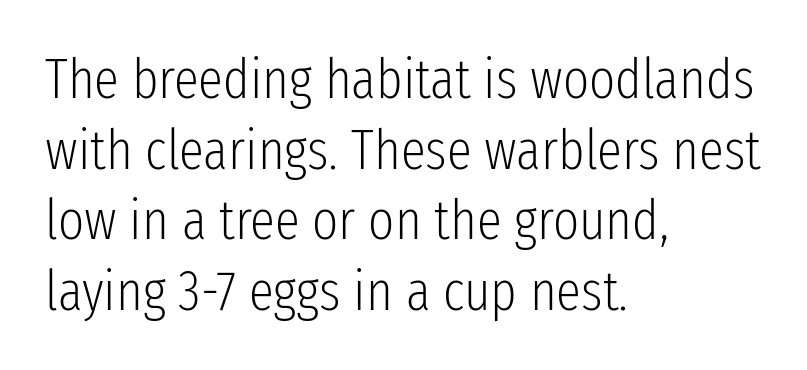
The image shows 56 px light, condensed sans-serif type, upright; set left-aligned, normal line spacing (1.26x), normal letter spacing, not underlined; low stroke contrast and a medium x-height.
